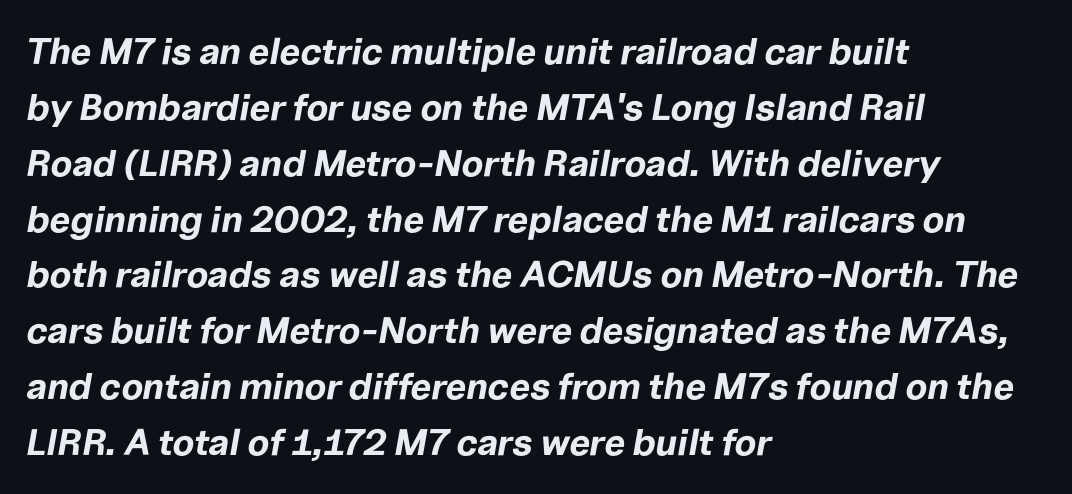
{"italic": "yes", "lean": "right", "slant_degrees": 10, "bold": "yes", "weight": "bold", "width": "normal", "stroke_contrast": "low", "x_height": "medium", "monospaced": "no", "underline": "no", "align": "left", "line_spacing": "normal", "line_spacing_ratio": 1.51, "letter_spacing": "normal", "letter_spacing_em": 0.0, "glyph_px": 37}
